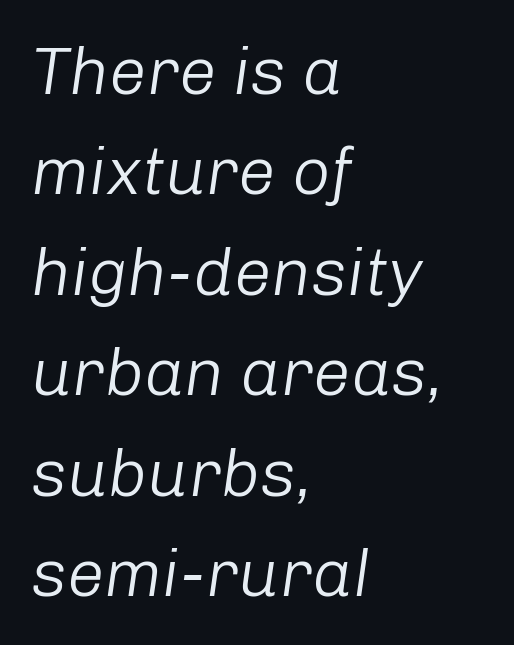
The letterforms sit shoulder to shoulder at normal distance. Decoration check: the copy has no underline. Stems here are at most as thick as an everyday book face. Style check: oblique.
